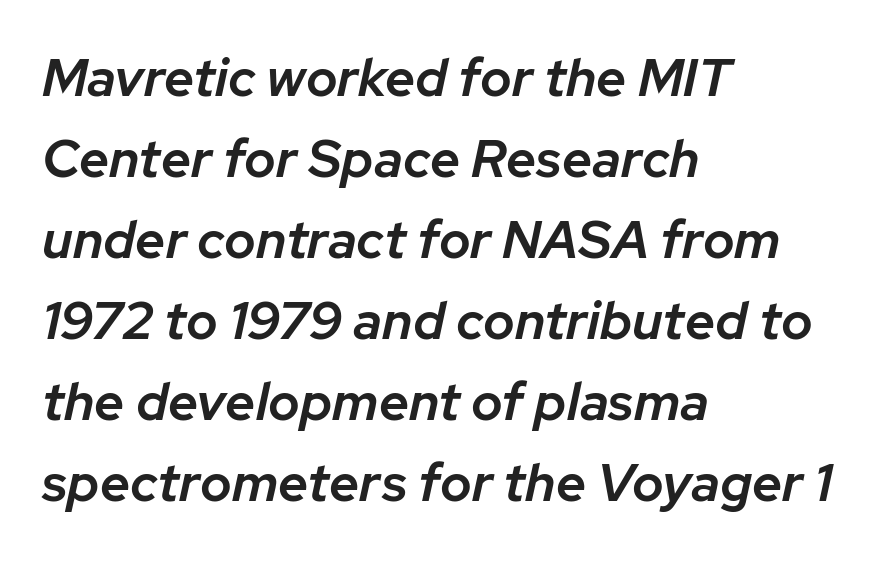
The image shows 53 px semibold type, italic (leaning right); set left-aligned, normal line spacing (1.53x), normal letter spacing, not underlined; low stroke contrast and a medium x-height.
